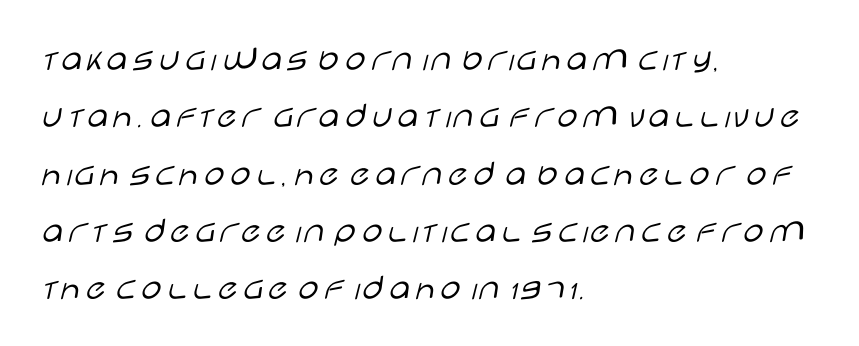
The image shows 37 px light, wide sans-serif type; set left-aligned, normal line spacing (1.55x), normal letter spacing, not underlined; low stroke contrast and a large x-height.
